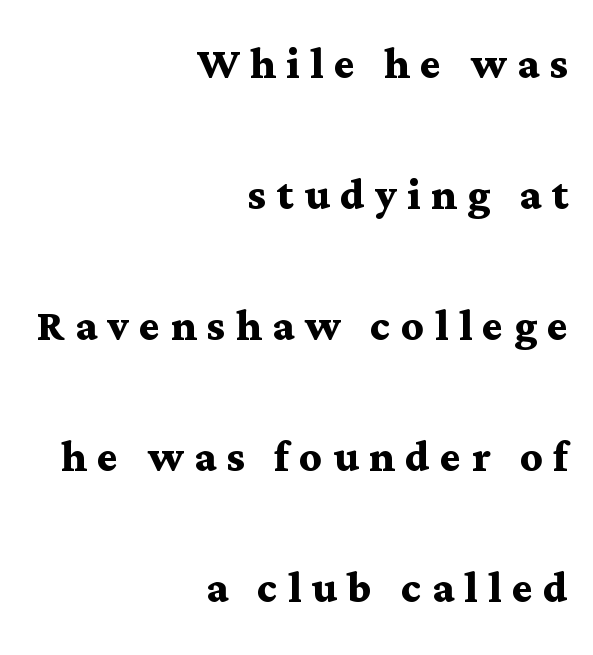
Compared with a flush-left layout, this one pins lines to the opposite, right side. Is there much room between lines? Yes — plenty of vertical air separates them. The strip under each line holds only bare page. Nope, not italic — everything's standing straight.
